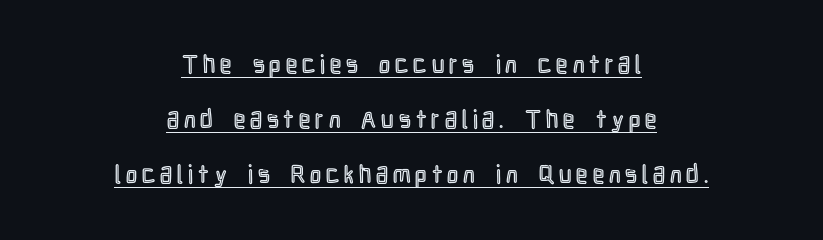
You can tell it's not italic because the verticals are truly vertical. Is the block centered? Yes — each line is placed symmetrically about the middle. The passage shown has open, widely tracked lettering throughout. Leading: increased.
